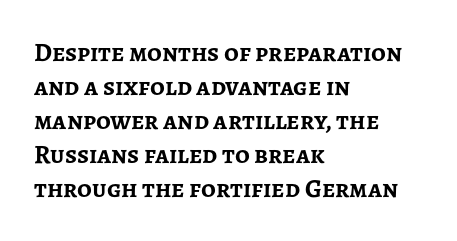
{"italic": "no", "bold": "yes", "underline": "no", "align": "left", "line_spacing": "normal", "line_spacing_ratio": 1.31, "letter_spacing": "normal", "letter_spacing_em": 0.0, "glyph_px": 26}
